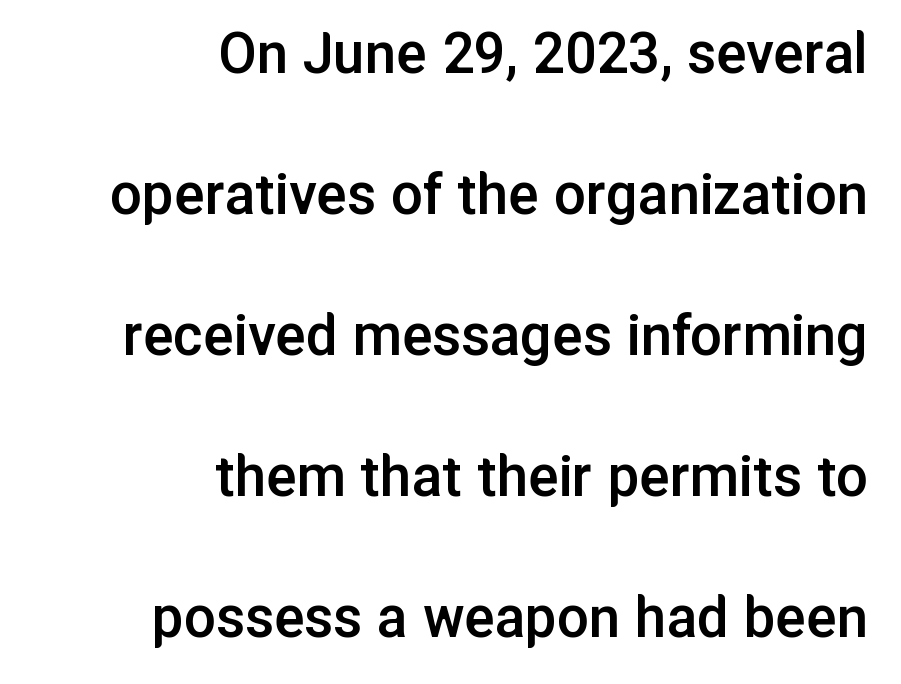
The image shows 63 px semibold sans-serif type, upright; set right-aligned, loose line spacing (2.24x), normal letter spacing, not underlined; low stroke contrast and a medium x-height.
